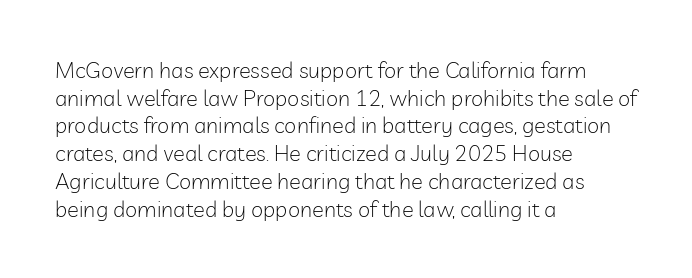
{"italic": "no", "bold": "no", "underline": "no", "align": "left", "line_spacing": "normal", "line_spacing_ratio": 1.26, "letter_spacing": "normal", "letter_spacing_em": 0.0, "glyph_px": 22}
